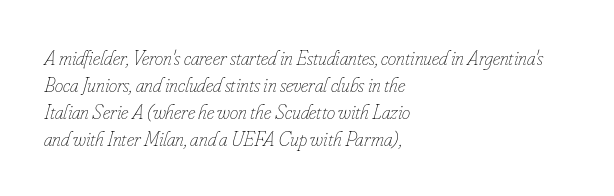
{"italic": "yes", "lean": "right", "slant_degrees": 16, "bold": "no", "underline": "no", "align": "left", "line_spacing": "normal", "line_spacing_ratio": 1.28, "letter_spacing": "normal", "letter_spacing_em": 0.0, "glyph_px": 21}
